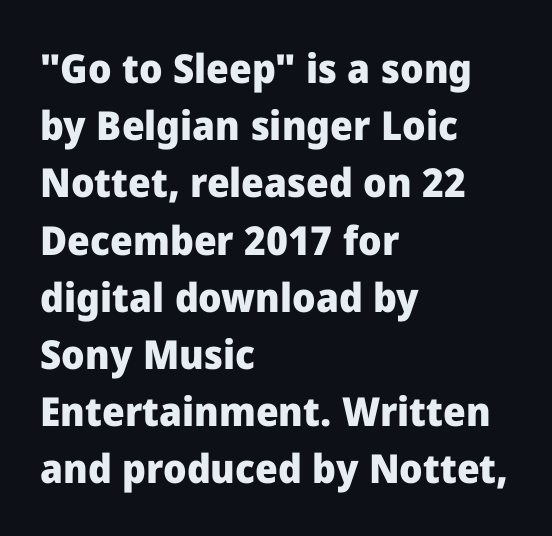
Q: Is the text bold? A: Yes.
Q: Is the text italic (slanted)? A: No, it is upright.
Q: Is the typeface a serif or a sans-serif typeface? A: Sans-serif.
Q: Is the text underlined? A: No.
Q: How is the paragraph aligned? A: Left-aligned.
Q: Is the spacing between letters normal or unusually wide? A: Normal.
Q: Is the spacing between lines tight, normal or loose? A: Normal.
Q: Width (condensed, normal, or wide)? A: Normal.
Q: Stroke contrast? A: Low.
Q: x-height? A: Medium.
Q: Monospaced? A: No.
